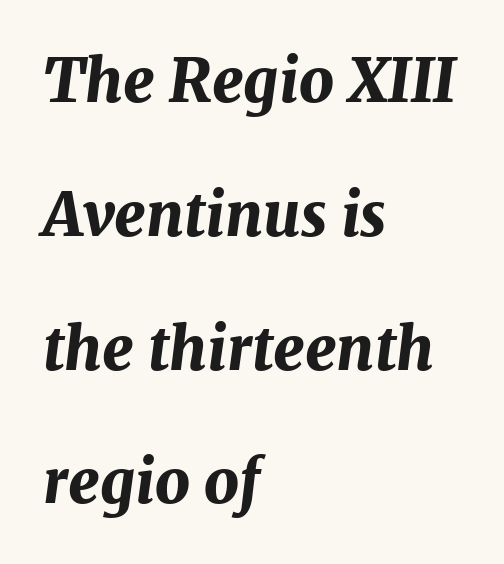
Q: Is the text bold? A: Yes.
Q: Is the text italic (slanted)? A: Yes, it leans right by about 7 degrees.
Q: Is the text underlined? A: No.
Q: How is the paragraph aligned? A: Left-aligned.
Q: Is the spacing between letters normal or unusually wide? A: Normal.
Q: Is the spacing between lines tight, normal or loose? A: Loose.
Q: Width (condensed, normal, or wide)? A: Normal.
Q: Stroke contrast? A: Medium.
Q: x-height? A: Medium.
Q: Monospaced? A: No.
